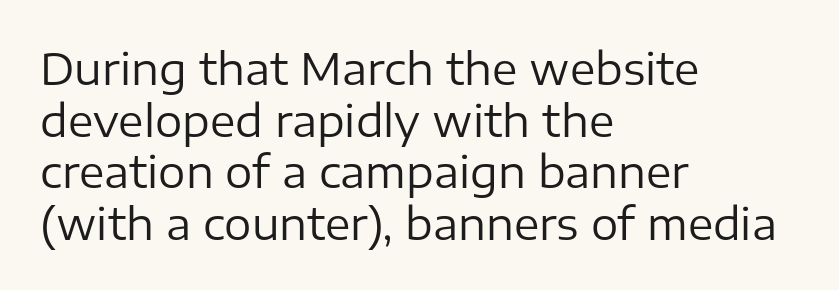
The image shows 43 px regular-weight sans-serif type, upright; set left-aligned, line spacing 1.2x, normal letter spacing, not underlined; low stroke contrast and a medium x-height.
